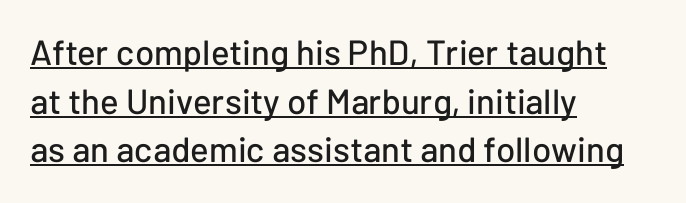
{"serif": "no", "italic": "no", "width": "normal", "stroke_contrast": "low", "x_height": "medium", "monospaced": "no", "underline": "yes", "align": "left", "line_spacing": "normal", "line_spacing_ratio": 1.39, "letter_spacing": "normal", "letter_spacing_em": 0.0, "glyph_px": 35}
